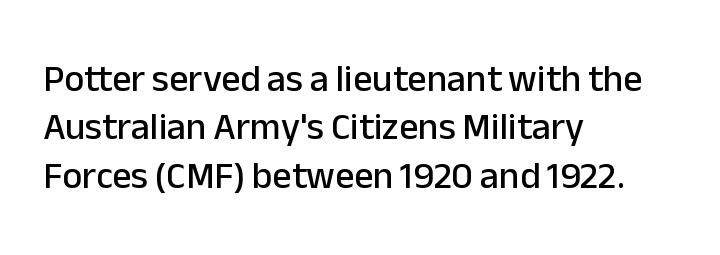
{"serif": "no", "italic": "no", "width": "normal", "stroke_contrast": "low", "x_height": "medium", "monospaced": "no", "underline": "no", "align": "left", "line_spacing": "normal", "line_spacing_ratio": 1.27, "letter_spacing": "normal", "letter_spacing_em": 0.0, "glyph_px": 38}
